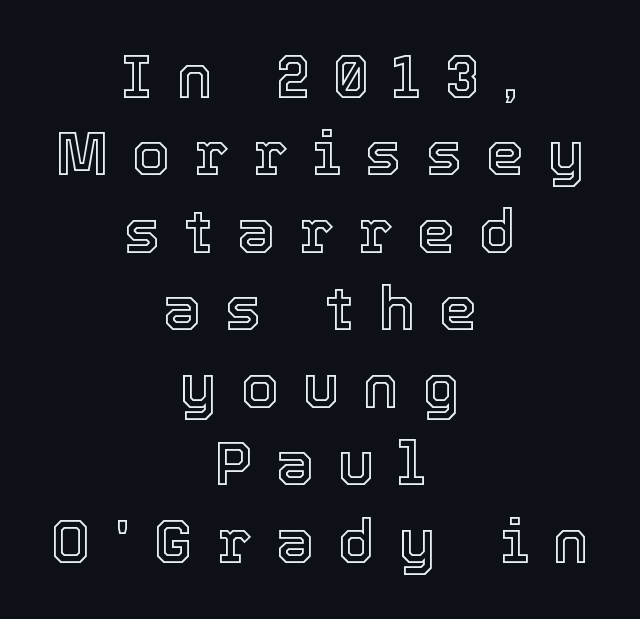
This sample uses expanded letter spacing, leaving extra air between glyphs. Caption: multi-line text, centered on the measure. The strip under each line holds only bare page. Here the designer chose a conventional face with non-uniform glyph widths. Posture: upright roman.
